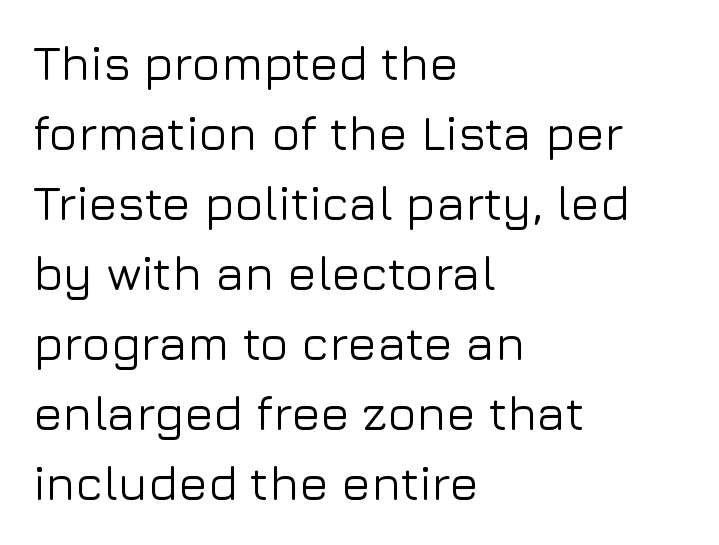
{"serif": "no", "italic": "no", "width": "normal", "stroke_contrast": "low", "x_height": "medium", "monospaced": "no", "underline": "no", "align": "left", "line_spacing": "normal", "line_spacing_ratio": 1.46, "letter_spacing": "normal", "letter_spacing_em": 0.0, "glyph_px": 48}
